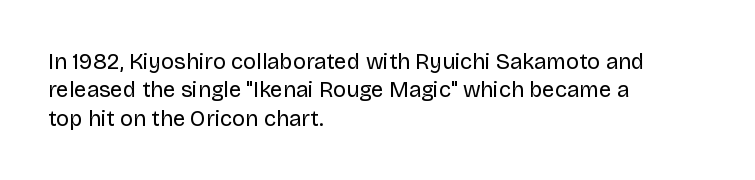
{"italic": "no", "bold": "no", "underline": "no", "align": "left", "line_spacing": "normal", "line_spacing_ratio": 1.29, "letter_spacing": "normal", "letter_spacing_em": 0.0, "glyph_px": 22}
